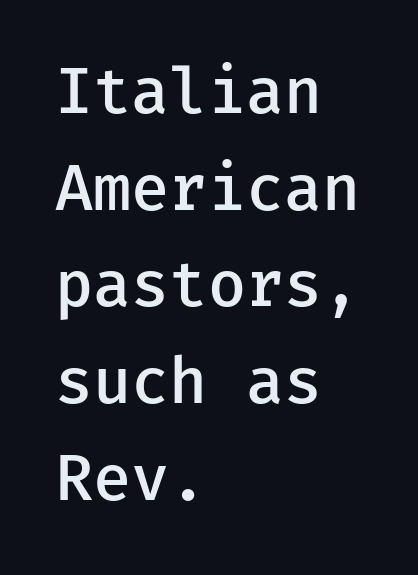
A typesetter would call this monospace, since all characters share one set width. Is the block centered? No — it sits flush against the left margin. Regular leading. Has an underline been added? It has not.
